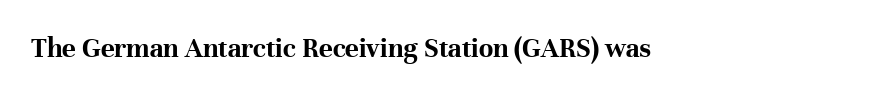
A roman cut, with each character standing at attention. Here the designer chose a conventional face with non-uniform glyph widths. Font category for this specimen: serif. These lines keep a tight, regular rhythm from letter to letter. The baseline area is clear.
